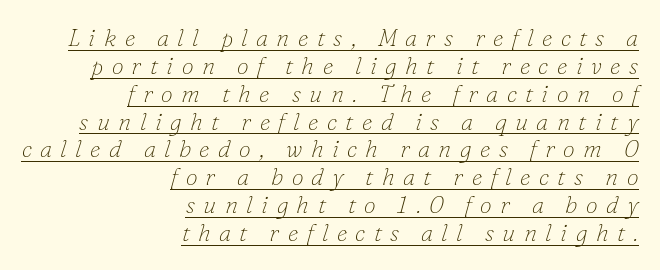
Compared with a typical body face, this is equally light or lighter still. Is the letter spacing exaggerated? Yes — the characters are pushed far apart. Quick note: underline on. Layout note: lines flush right.
